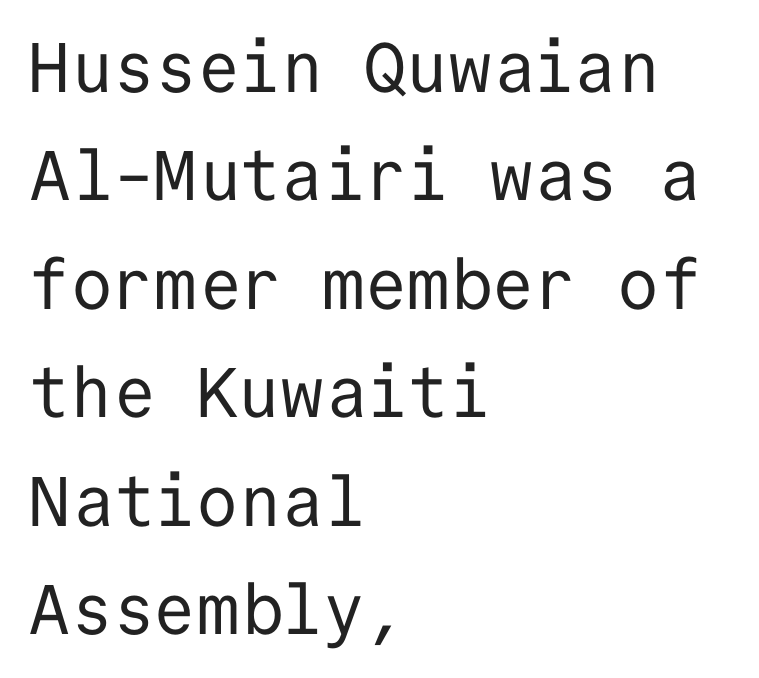
The image shows 70 px regular-weight sans-serif type, upright, monospaced; set left-aligned, normal line spacing (1.55x), normal letter spacing, not underlined; low stroke contrast and a medium x-height.
